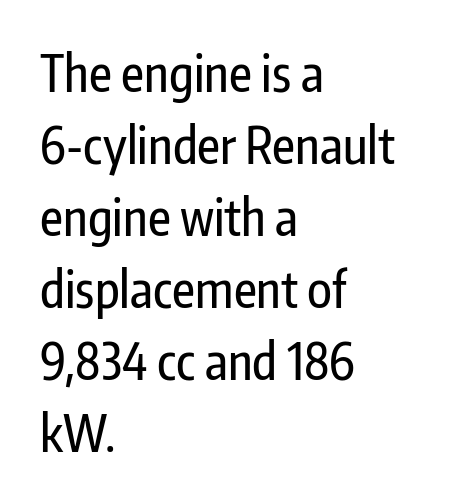
Q: Is the text italic (slanted)? A: No, it is upright.
Q: Is the typeface a serif or a sans-serif typeface? A: Sans-serif.
Q: Is the text underlined? A: No.
Q: How is the paragraph aligned? A: Left-aligned.
Q: Is the spacing between letters normal or unusually wide? A: Normal.
Q: Is the spacing between lines tight, normal or loose? A: Normal.
Q: Width (condensed, normal, or wide)? A: Condensed.
Q: Stroke contrast? A: Low.
Q: x-height? A: Medium.
Q: Monospaced? A: No.
